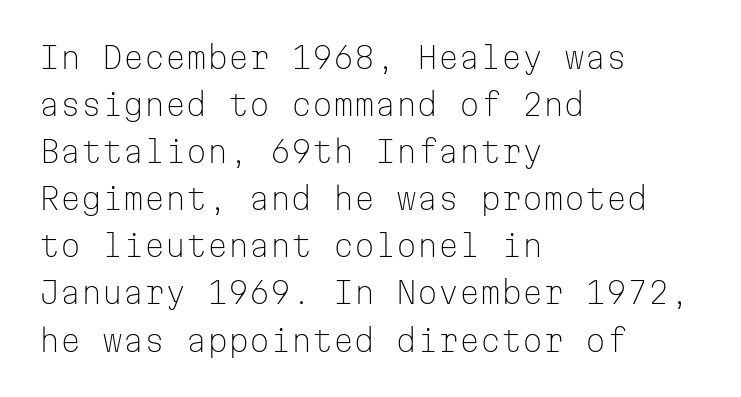
{"serif": "no", "italic": "no", "bold": "no", "weight": "light", "width": "normal", "stroke_contrast": "low", "x_height": "medium", "monospaced": "yes", "underline": "no", "align": "left", "line_spacing": "normal", "line_spacing_ratio": 1.57, "letter_spacing": "normal", "letter_spacing_em": 0.0, "glyph_px": 30}
